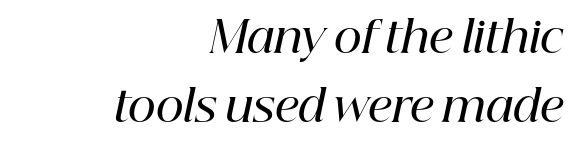
The image shows 43 px semibold serif type, italic (leaning right); set right-aligned, normal line spacing (1.61x), normal letter spacing, not underlined; high stroke contrast and a medium x-height.
